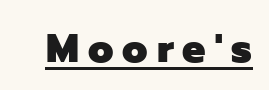
Proportional: the letters do not fall into vertical columns. Nothing sits at the stroke ends, so this counts as sans-serif. The rendering uses the underline text-decoration. The letterforms stand isolated, each surrounded by extra space. Posture: straight, roman, zero tilt. Compared with an ordinary text face, these strokes are far heavier — a full bold.
